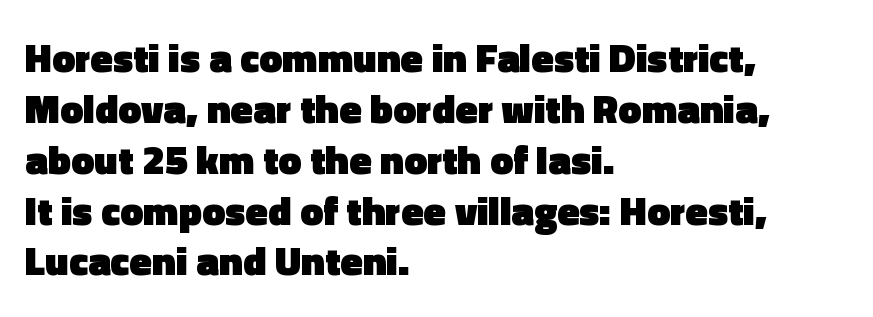
The image shows 41 px heavy sans-serif type, upright; set left-aligned, line spacing 1.24x, normal letter spacing, not underlined; a medium x-height.
